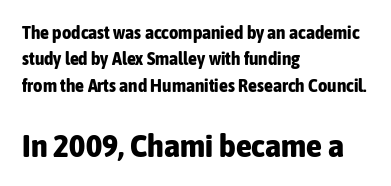
{"serif": "no", "italic": "no", "bold": "yes", "weight": "bold", "width": "condensed", "stroke_contrast": "low", "x_height": "medium", "monospaced": "no", "underline": "no", "align": "left", "line_spacing": "normal", "line_spacing_ratio": 1.47, "letter_spacing": "normal", "letter_spacing_em": 0.0, "larger_block": "second", "size_ratio": 1.78, "glyph_px": 32}
